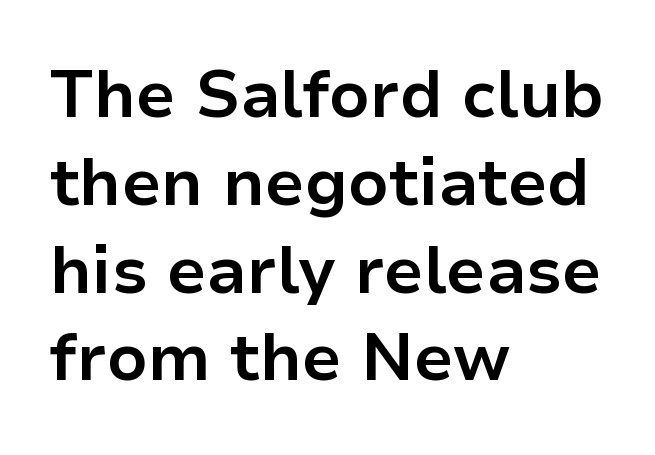
Q: Is the text bold? A: Yes.
Q: Is the text italic (slanted)? A: No, it is upright.
Q: Is the typeface a serif or a sans-serif typeface? A: Sans-serif.
Q: Is the text underlined? A: No.
Q: How is the paragraph aligned? A: Left-aligned.
Q: Is the spacing between letters normal or unusually wide? A: Normal.
Q: Is the spacing between lines tight, normal or loose? A: Normal.
Q: Width (condensed, normal, or wide)? A: Normal.
Q: Stroke contrast? A: Low.
Q: x-height? A: Medium.
Q: Monospaced? A: No.
